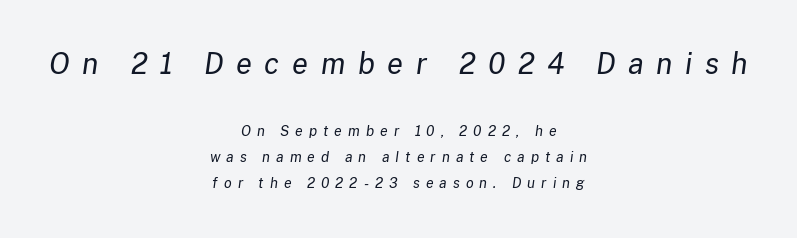
The image shows 29 px regular-weight type, italic (leaning right); set centered, line spacing 1.83x, unusually wide letter spacing (+0.43 em), not underlined; the first (top) block is 2.07x larger; low stroke contrast and a medium x-height.
